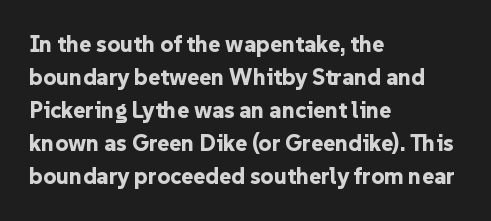
{"italic": "no", "bold": "yes", "underline": "no", "align": "left", "line_spacing": "normal", "line_spacing_ratio": 1.44, "letter_spacing": "normal", "letter_spacing_em": 0.0, "glyph_px": 23}
